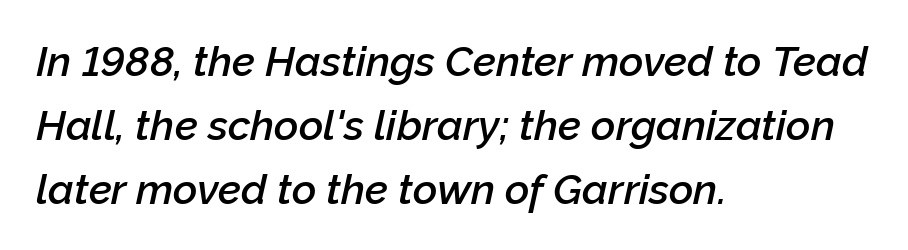
{"italic": "yes", "lean": "right", "slant_degrees": 12, "bold": "semi", "weight": "semibold", "width": "normal", "stroke_contrast": "low", "x_height": "medium", "monospaced": "no", "underline": "no", "align": "left", "line_spacing": "normal", "line_spacing_ratio": 1.52, "letter_spacing": "normal", "letter_spacing_em": 0.0, "glyph_px": 42}
